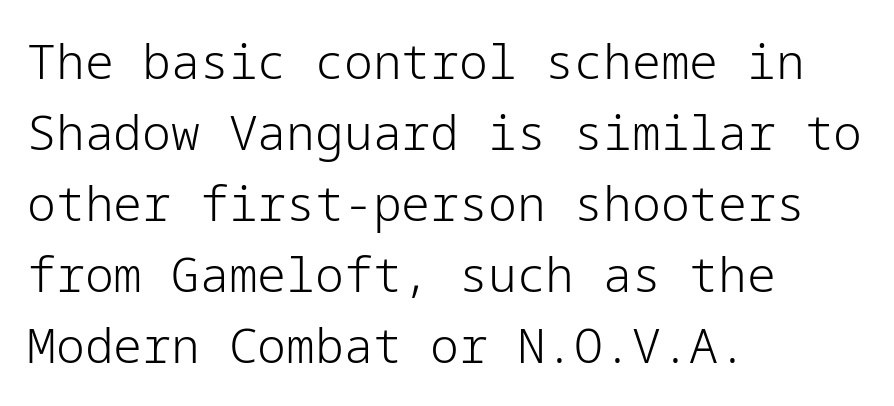
Q: Is the text bold? A: No.
Q: Is the text italic (slanted)? A: No, it is upright.
Q: Is the typeface a serif or a sans-serif typeface? A: Sans-serif.
Q: Is the text underlined? A: No.
Q: How is the paragraph aligned? A: Left-aligned.
Q: Is the spacing between letters normal or unusually wide? A: Normal.
Q: Is the spacing between lines tight, normal or loose? A: Normal.
Q: Width (condensed, normal, or wide)? A: Normal.
Q: Stroke contrast? A: Low.
Q: x-height? A: Medium.
